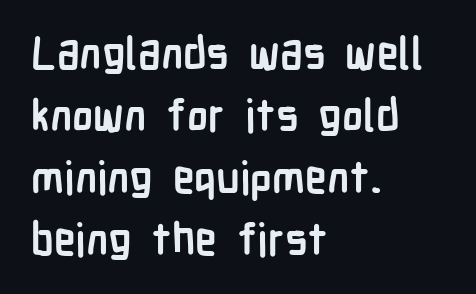
The image shows 44 px semibold, condensed sans-serif type, upright; set left-aligned, normal line spacing (1.41x), normal letter spacing, not underlined; low stroke contrast and a medium x-height.
